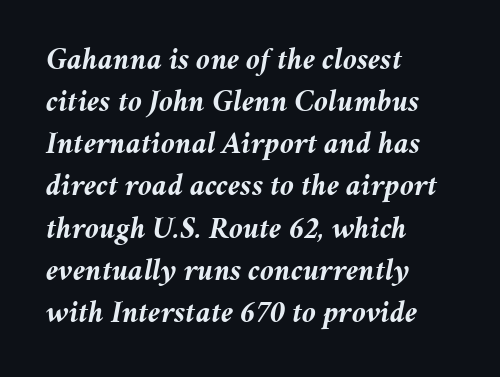
{"italic": "yes", "lean": "right", "slant_degrees": 11, "bold": "yes", "weight": "semibold", "width": "normal", "stroke_contrast": "medium", "x_height": "medium", "monospaced": "no", "underline": "no", "align": "left", "line_spacing": "normal", "line_spacing_ratio": 1.36, "letter_spacing": "normal", "letter_spacing_em": 0.0, "glyph_px": 31}
